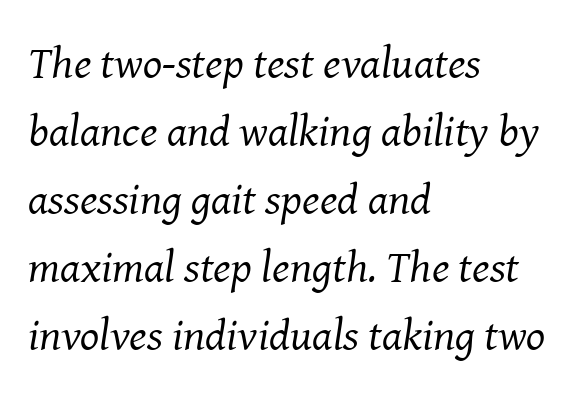
Q: Is the text bold? A: No.
Q: Is the text italic (slanted)? A: Yes, it leans right by about 8 degrees.
Q: Is the typeface a serif or a sans-serif typeface? A: Serif.
Q: Is the text underlined? A: No.
Q: How is the paragraph aligned? A: Left-aligned.
Q: Is the spacing between letters normal or unusually wide? A: Normal.
Q: Is the spacing between lines tight, normal or loose? A: Normal.
Q: Width (condensed, normal, or wide)? A: Normal.
Q: Stroke contrast? A: Medium.
Q: x-height? A: Medium.
Q: Monospaced? A: No.
